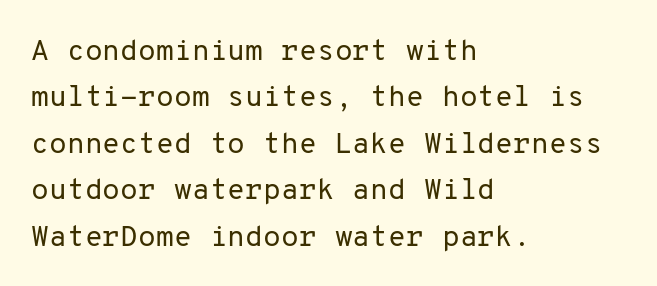
Q: Is the text bold? A: No.
Q: Is the text italic (slanted)? A: No, it is upright.
Q: Is the typeface a serif or a sans-serif typeface? A: Sans-serif.
Q: Is the text underlined? A: No.
Q: How is the paragraph aligned? A: Left-aligned.
Q: Is the spacing between letters normal or unusually wide? A: Normal.
Q: Is the spacing between lines tight, normal or loose? A: Normal.
Q: Width (condensed, normal, or wide)? A: Normal.
Q: Stroke contrast? A: Low.
Q: x-height? A: Medium.
Q: Monospaced? A: Yes.
